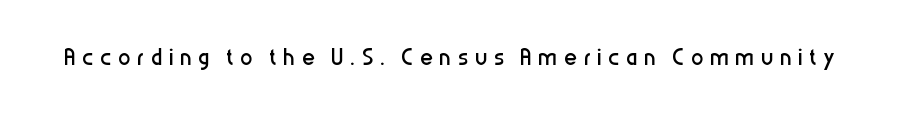
The image shows 31 px regular-weight, condensed sans-serif type, upright; set unusually wide letter spacing (+0.22 em), not underlined; low stroke contrast and a medium x-height.
